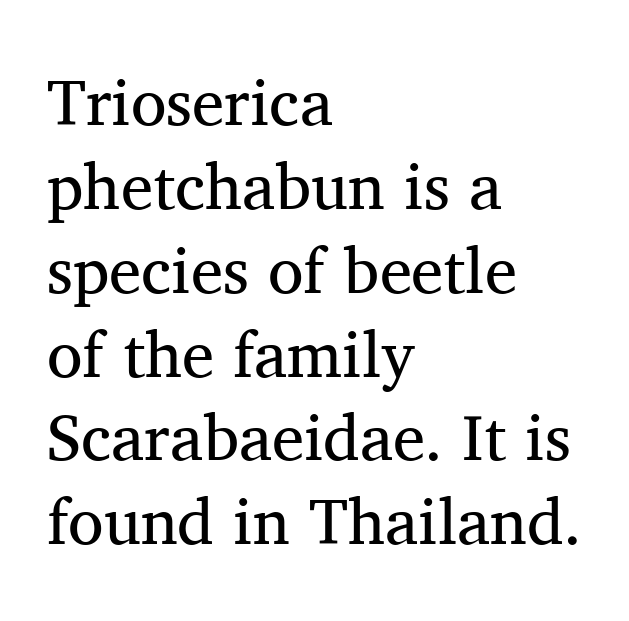
Q: Is the text bold? A: No.
Q: Is the text italic (slanted)? A: No, it is upright.
Q: Is the typeface a serif or a sans-serif typeface? A: Serif.
Q: Is the text underlined? A: No.
Q: How is the paragraph aligned? A: Left-aligned.
Q: Is the spacing between letters normal or unusually wide? A: Normal.
Q: Is the spacing between lines tight, normal or loose? A: Normal.
Q: Width (condensed, normal, or wide)? A: Normal.
Q: Stroke contrast? A: Medium.
Q: x-height? A: Medium.
Q: Monospaced? A: No.
